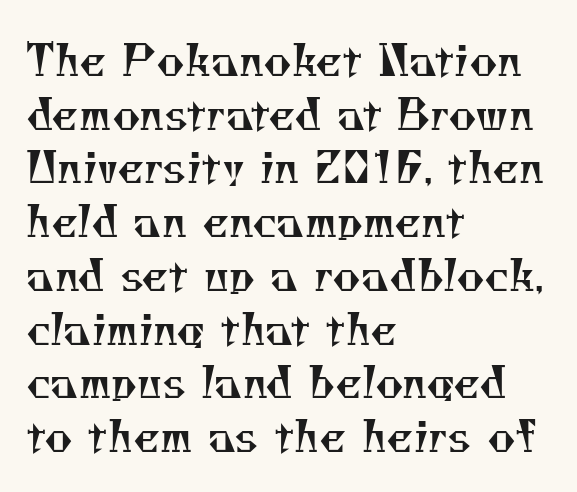
Q: Is the text bold? A: No.
Q: Is the typeface a serif or a sans-serif typeface? A: Serif.
Q: Is the text underlined? A: No.
Q: How is the paragraph aligned? A: Left-aligned.
Q: Is the spacing between letters normal or unusually wide? A: Normal.
Q: Is the spacing between lines tight, normal or loose? A: Normal.
Q: Width (condensed, normal, or wide)? A: Normal.
Q: Stroke contrast? A: Medium.
Q: x-height? A: Small.
Q: Monospaced? A: No.
